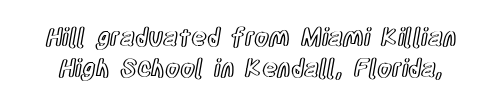
{"underline": "no", "line_spacing": "normal", "line_spacing_ratio": 1.31, "letter_spacing": "normal", "letter_spacing_em": 0.0, "glyph_px": 24}
